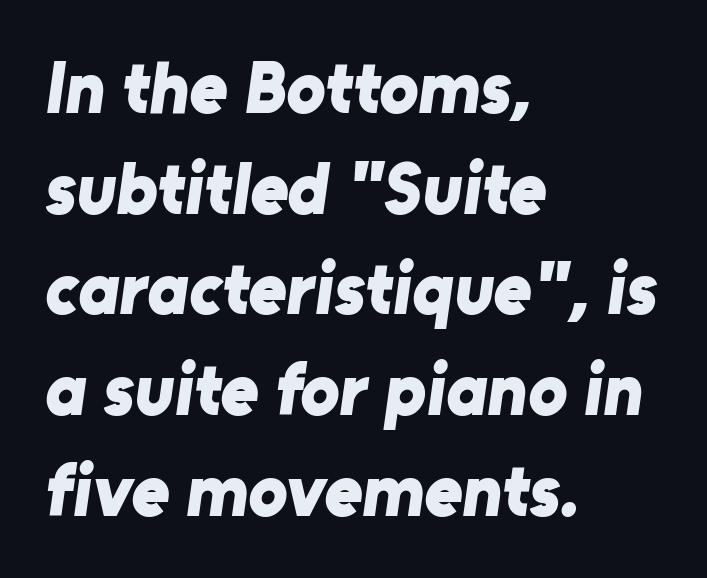
{"serif": "no", "bold": "yes", "weight": "bold", "width": "normal", "stroke_contrast": "low", "x_height": "medium", "monospaced": "no", "underline": "no", "align": "left", "line_spacing": "normal", "line_spacing_ratio": 1.38, "letter_spacing": "normal", "letter_spacing_em": 0.0, "glyph_px": 73}
